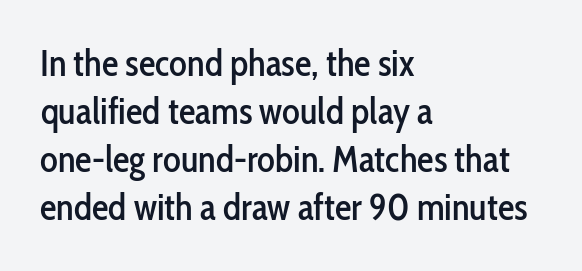
{"serif": "no", "italic": "no", "width": "condensed", "stroke_contrast": "low", "x_height": "medium", "monospaced": "no", "underline": "no", "align": "left", "line_spacing": "normal", "line_spacing_ratio": 1.3, "letter_spacing": "normal", "letter_spacing_em": 0.0, "glyph_px": 37}
